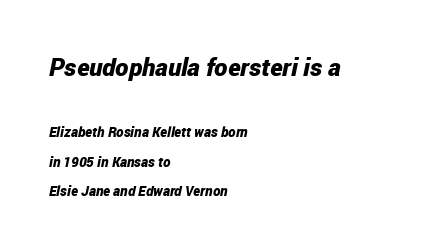
{"italic": "yes", "lean": "right", "slant_degrees": 12, "bold": "yes", "underline": "no", "align": "left", "line_spacing": "loose", "line_spacing_ratio": 2.12, "letter_spacing": "normal", "letter_spacing_em": 0.0, "larger_block": "first", "size_ratio": 1.79, "glyph_px": 25}
